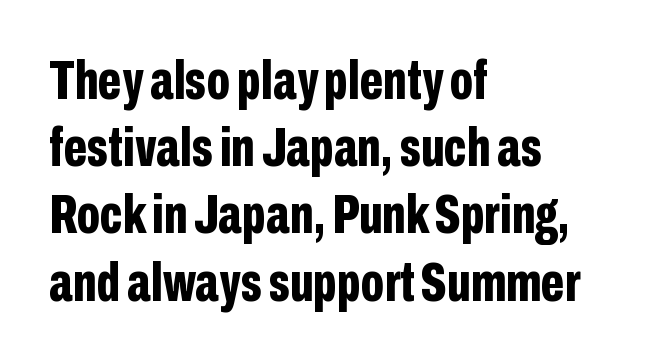
The image shows 56 px bold, condensed sans-serif type, upright; set left-aligned, line spacing 1.2x, normal letter spacing, not underlined; low stroke contrast and a medium x-height.
